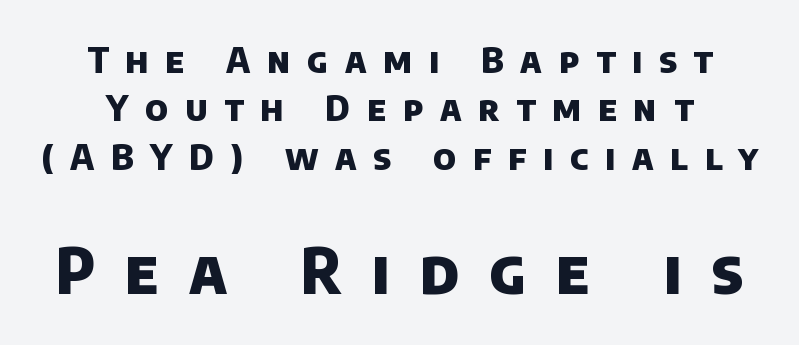
{"serif": "no", "bold": "yes", "weight": "heavy", "width": "normal", "stroke_contrast": "low", "x_height": "large", "monospaced": "no", "underline": "no", "line_spacing": "normal", "line_spacing_ratio": 1.38, "letter_spacing": "wide", "letter_spacing_em": 0.48, "larger_block": "second", "size_ratio": 1.77, "glyph_px": 62}
